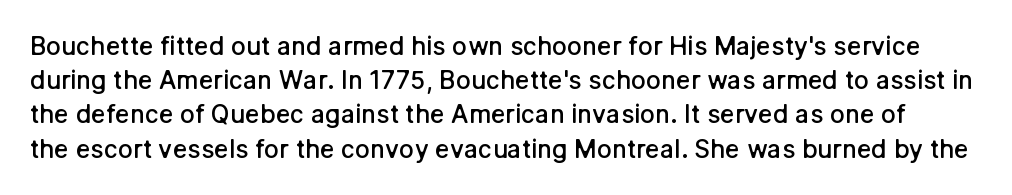
Q: Is the text bold? A: Semi-bold.
Q: Is the text italic (slanted)? A: No, it is upright.
Q: Is the text underlined? A: No.
Q: Is the spacing between letters normal or unusually wide? A: Normal.
Q: Is the spacing between lines tight, normal or loose? A: Normal.
